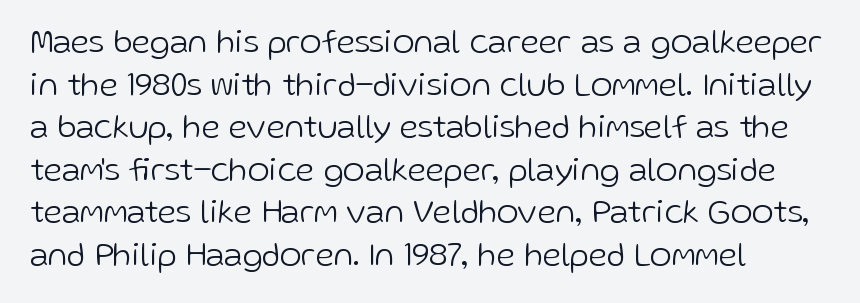
The image shows 33 px light sans-serif type, upright; set left-aligned, normal line spacing (1.29x), normal letter spacing, not underlined; low stroke contrast and a medium x-height.
